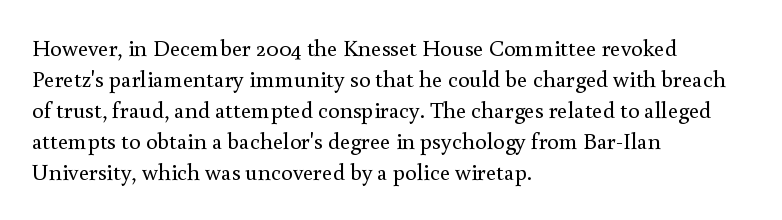
Q: Is the text bold? A: No.
Q: Is the text italic (slanted)? A: No, it is upright.
Q: Is the text underlined? A: No.
Q: How is the paragraph aligned? A: Left-aligned.
Q: Is the spacing between letters normal or unusually wide? A: Normal.
Q: Is the spacing between lines tight, normal or loose? A: Normal.
